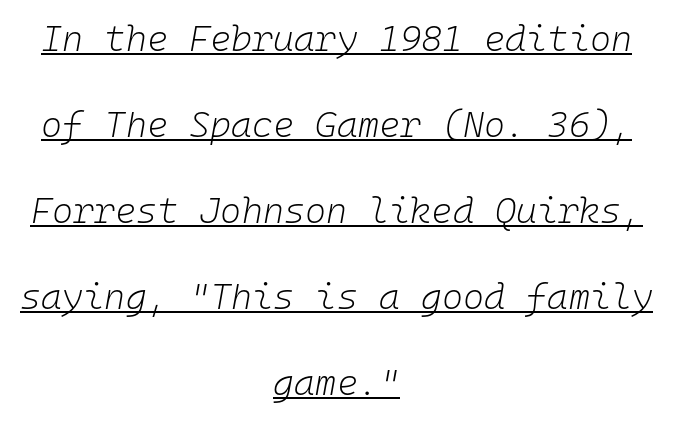
The image shows 36 px light type, italic (leaning right), monospaced; set centered, loose line spacing (2.39x), normal letter spacing, underlined; low stroke contrast and a medium x-height.
